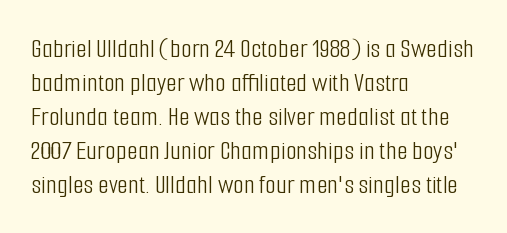
Counters stay open thanks to moderate or lighter strokes. Rendered with straight, roman letterforms. Type without underlining. One-word summary of the alignment: left. The passage shown is typed in a proportional face where columns would drift. Serifs: no, the terminals of the letterforms are clean.
